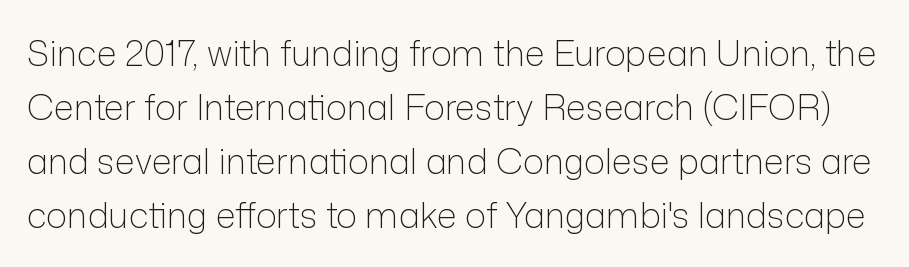
Q: Is the text bold? A: No.
Q: Is the text italic (slanted)? A: No, it is upright.
Q: Is the typeface a serif or a sans-serif typeface? A: Sans-serif.
Q: Is the text underlined? A: No.
Q: Is the spacing between letters normal or unusually wide? A: Normal.
Q: Is the spacing between lines tight, normal or loose? A: Normal.
Q: Width (condensed, normal, or wide)? A: Normal.
Q: Stroke contrast? A: Low.
Q: x-height? A: Medium.
Q: Monospaced? A: No.
